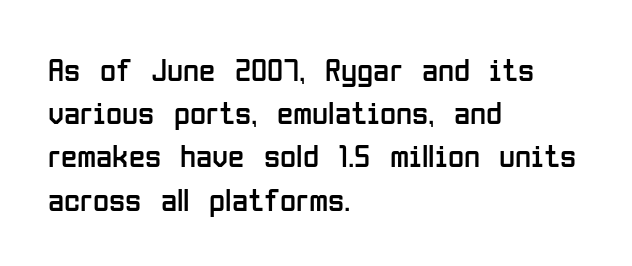
The image shows 33 px regular-weight, condensed sans-serif type, upright; set left-aligned, normal line spacing (1.31x), normal letter spacing, not underlined; low stroke contrast and a medium x-height.
